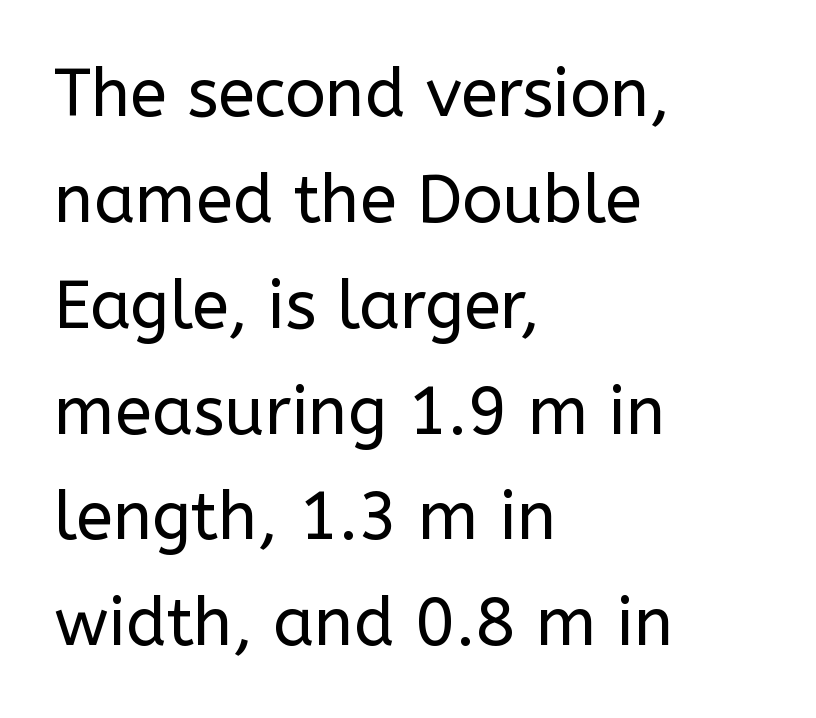
{"serif": "no", "italic": "no", "bold": "no", "weight": "regular", "width": "normal", "stroke_contrast": "low", "x_height": "medium", "monospaced": "no", "underline": "no", "align": "left", "line_spacing": "normal", "line_spacing_ratio": 1.58, "letter_spacing": "normal", "letter_spacing_em": 0.0, "glyph_px": 67}
